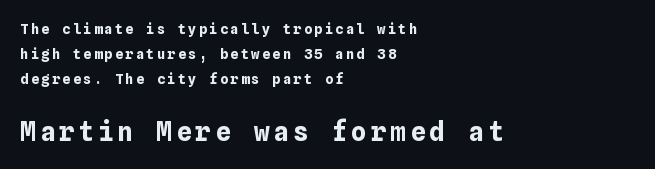
The image shows 26 px bold type, upright; set left-aligned, line spacing 1.77x, not underlined; the second (bottom) block is 1.86x larger.
